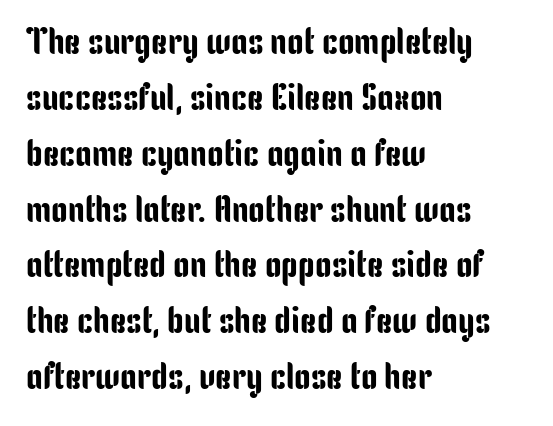
The image shows 37 px condensed sans-serif type, upright; set left-aligned, normal line spacing (1.51x), normal letter spacing, not underlined; low stroke contrast and a medium x-height.
